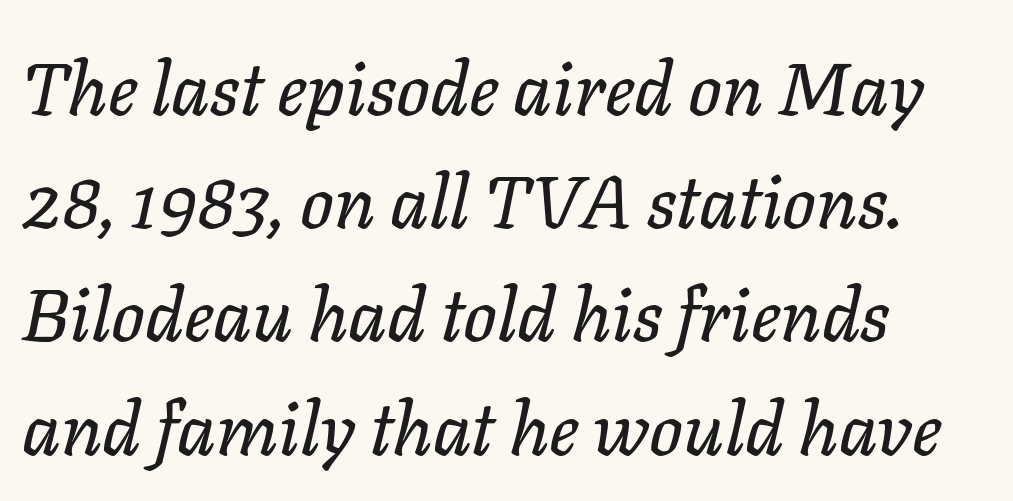
Q: Is the text italic (slanted)? A: Yes, it leans right by about 11 degrees.
Q: Is the text underlined? A: No.
Q: How is the paragraph aligned? A: Left-aligned.
Q: Is the spacing between letters normal or unusually wide? A: Normal.
Q: Is the spacing between lines tight, normal or loose? A: Normal.
Q: Width (condensed, normal, or wide)? A: Normal.
Q: Stroke contrast? A: Low.
Q: x-height? A: Medium.
Q: Monospaced? A: No.
